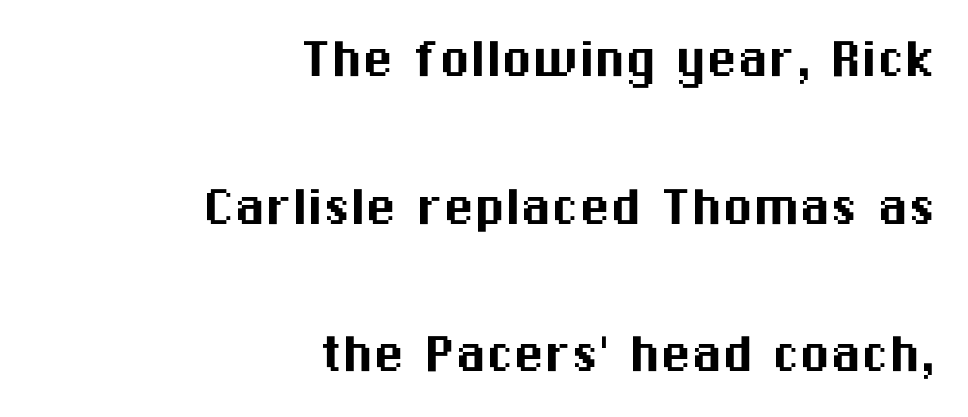
The image shows 62 px sans-serif type, upright; set right-aligned, loose line spacing (2.38x), normal letter spacing, not underlined; medium stroke contrast and a medium x-height.
